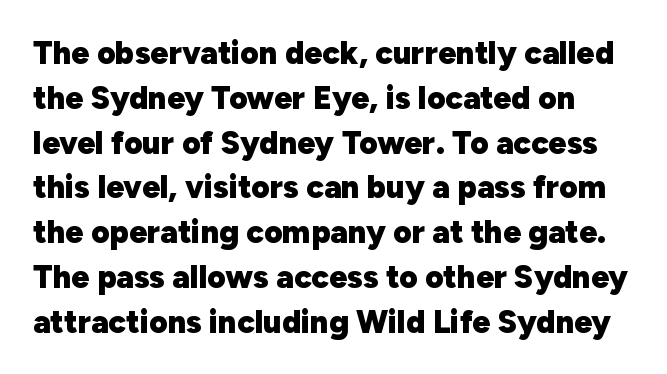
The image shows 32 px heavy sans-serif type, upright; set normal line spacing (1.4x), normal letter spacing, not underlined; low stroke contrast and a medium x-height.
